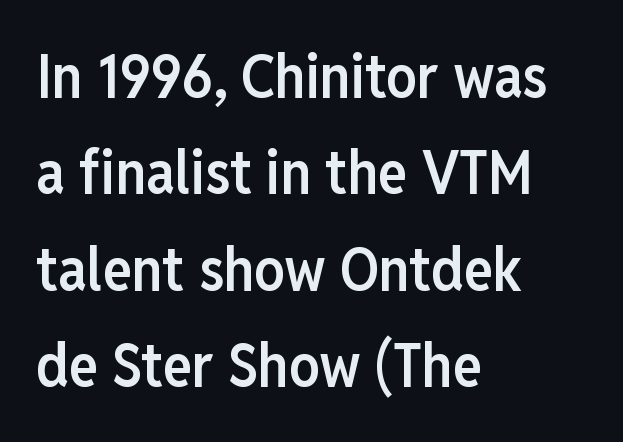
The image shows 61 px semibold, condensed sans-serif type, upright; set left-aligned, normal line spacing (1.58x), normal letter spacing, not underlined; low stroke contrast and a medium x-height.
